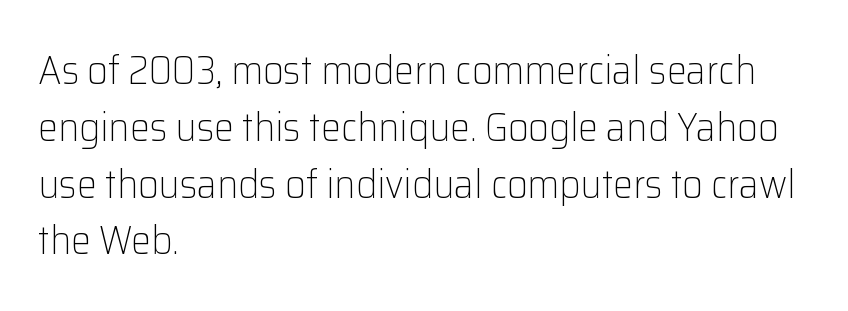
Q: Is the text bold? A: No.
Q: Is the text italic (slanted)? A: No, it is upright.
Q: Is the typeface a serif or a sans-serif typeface? A: Sans-serif.
Q: Is the text underlined? A: No.
Q: How is the paragraph aligned? A: Left-aligned.
Q: Is the spacing between letters normal or unusually wide? A: Normal.
Q: Is the spacing between lines tight, normal or loose? A: Normal.
Q: Width (condensed, normal, or wide)? A: Normal.
Q: Stroke contrast? A: Low.
Q: x-height? A: Medium.
Q: Monospaced? A: No.
